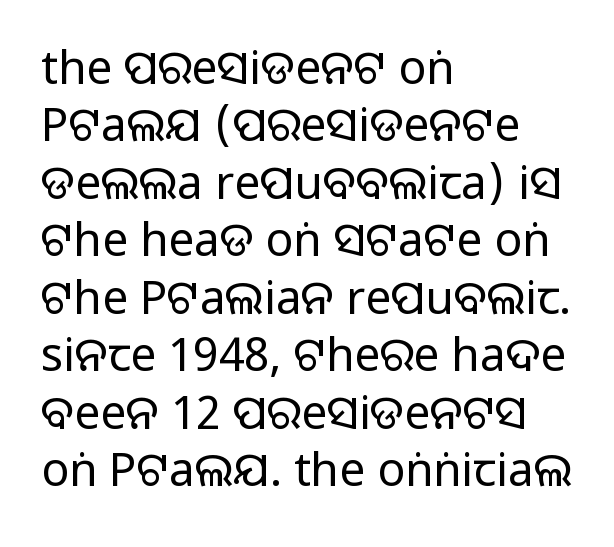
{"serif": "no", "italic": "no", "bold": "no", "weight": "regular", "width": "normal", "stroke_contrast": "low", "x_height": "large", "monospaced": "no", "underline": "no", "align": "left", "line_spacing": "normal", "line_spacing_ratio": 1.25, "letter_spacing": "normal", "letter_spacing_em": 0.0, "glyph_px": 46}
